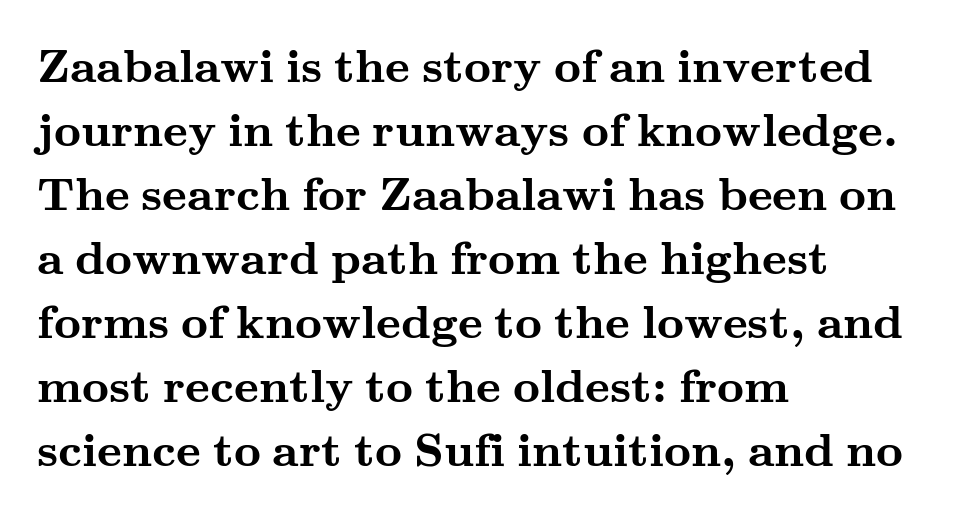
The image shows 47 px semibold, wide serif type, upright; set left-aligned, normal line spacing (1.36x), normal letter spacing, not underlined; medium stroke contrast and a small x-height.
